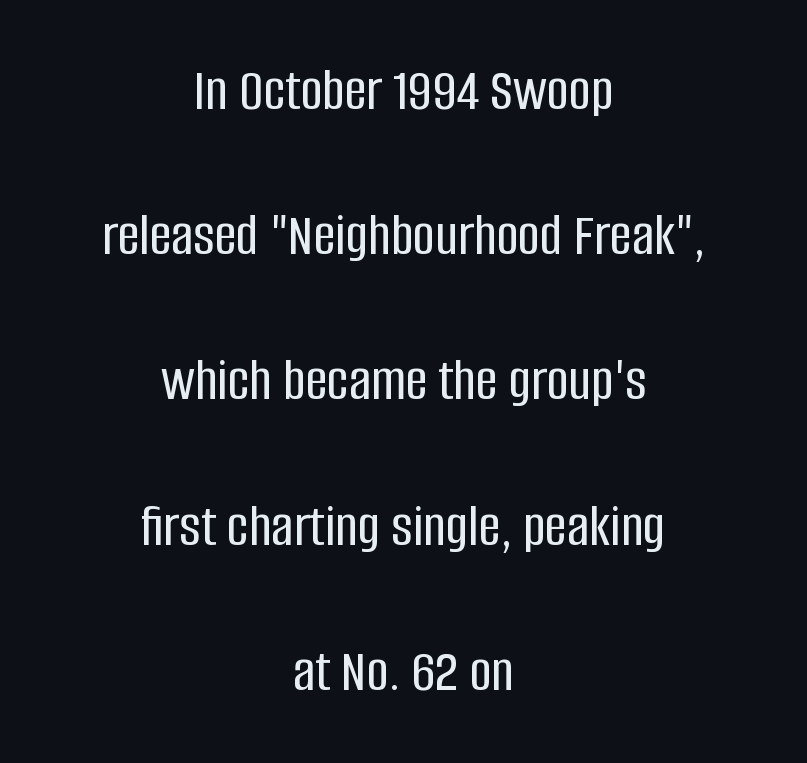
{"serif": "no", "italic": "no", "width": "condensed", "stroke_contrast": "low", "x_height": "large", "monospaced": "no", "underline": "no", "align": "center", "line_spacing": "loose", "line_spacing_ratio": 2.38, "letter_spacing": "normal", "letter_spacing_em": 0.0, "glyph_px": 61}
